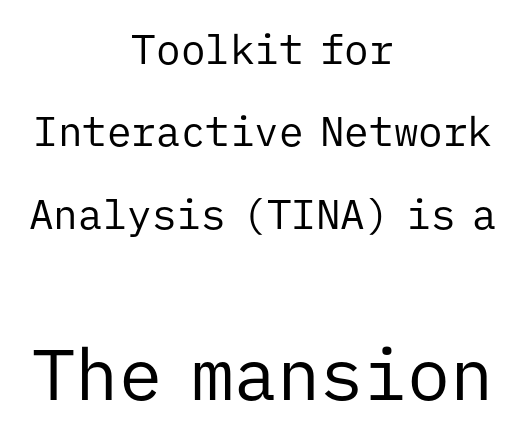
Q: Is the text bold? A: No.
Q: Is the text italic (slanted)? A: No, it is upright.
Q: Is the typeface a serif or a sans-serif typeface? A: Sans-serif.
Q: Is the text underlined? A: No.
Q: How is the paragraph aligned? A: Centered.
Q: Is the spacing between letters normal or unusually wide? A: Normal.
Q: Is the spacing between lines tight, normal or loose? A: Loose.
Q: Which block of text is set in a larger size, the first (top) or the second (bottom)? A: The second (bottom) one.
Q: Width (condensed, normal, or wide)? A: Normal.
Q: Stroke contrast? A: Low.
Q: x-height? A: Medium.
Q: Monospaced? A: Yes.
